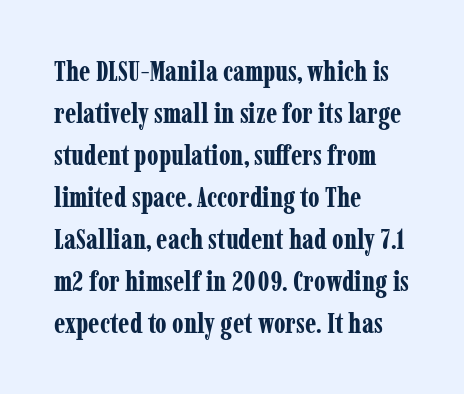
{"serif": "yes", "italic": "no", "bold": "yes", "weight": "bold", "width": "condensed", "stroke_contrast": "low", "x_height": "medium", "monospaced": "no", "underline": "no", "align": "left", "line_spacing": "normal", "line_spacing_ratio": 1.5, "letter_spacing": "normal", "letter_spacing_em": 0.0, "glyph_px": 28}
